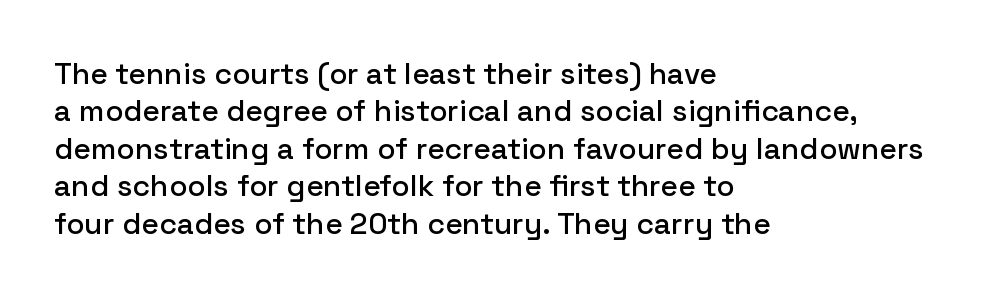
{"serif": "no", "italic": "no", "width": "normal", "stroke_contrast": "low", "x_height": "medium", "monospaced": "no", "underline": "no", "align": "left", "line_spacing": "normal", "line_spacing_ratio": 1.25, "letter_spacing": "normal", "letter_spacing_em": 0.0, "glyph_px": 30}
